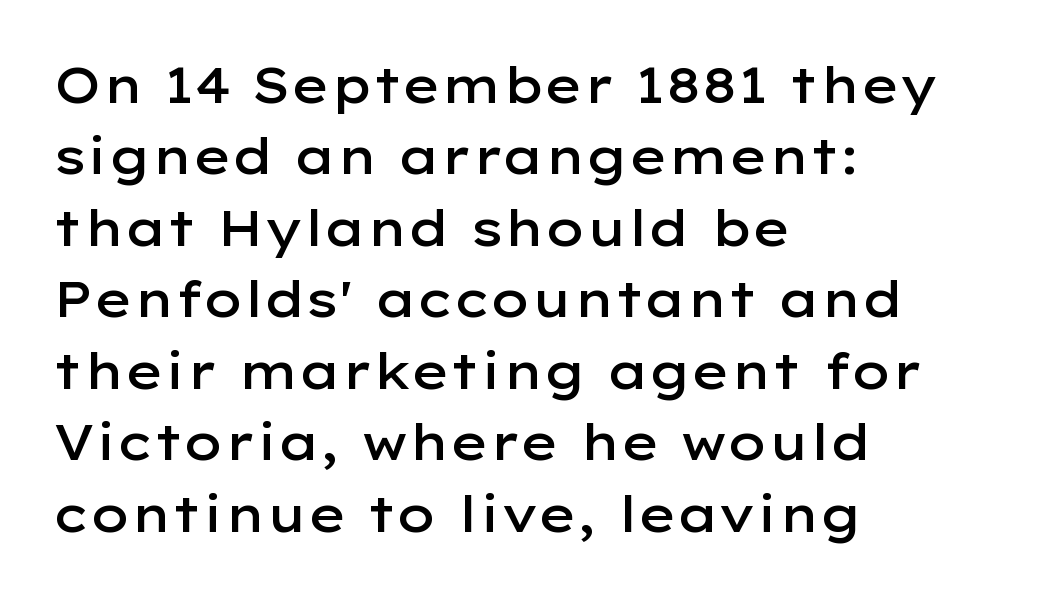
{"serif": "no", "italic": "no", "bold": "semi", "weight": "semibold", "width": "wide", "stroke_contrast": "low", "x_height": "medium", "monospaced": "no", "underline": "no", "align": "left", "line_spacing": "normal", "line_spacing_ratio": 1.43, "letter_spacing": "normal", "letter_spacing_em": 0.0, "glyph_px": 50}
